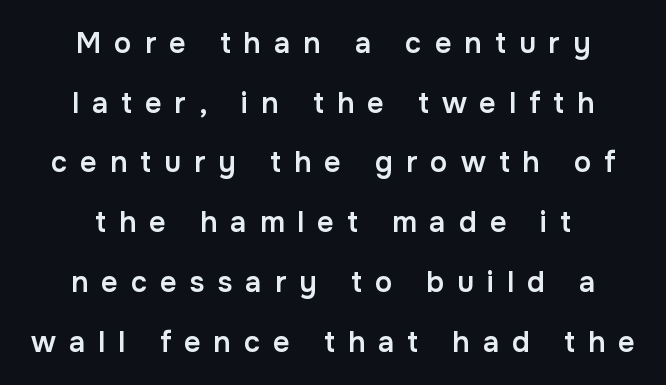
This rendering features lettering with no underline. Notice how the passage keeps no hard edge, just a central spine. In terms of letterform style, serifs are entirely absent. Posture: vertical. Horizontal bands of white between lines are thick stripes. The horizontal fit of the characters is loose and conspicuously gappy.
